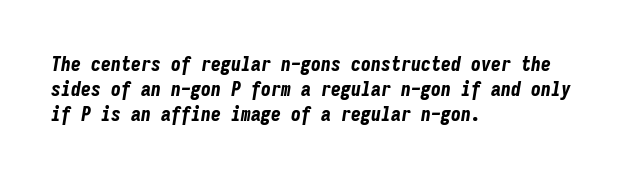
The image shows 20 px bold type, italic (leaning right); set left-aligned, line spacing 1.24x, normal letter spacing, not underlined.
